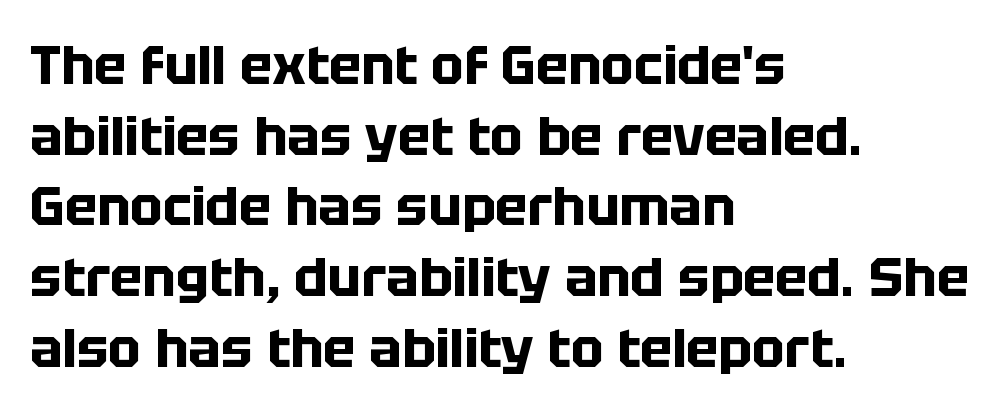
The glyphs are unaccompanied by any horizontal stroke below them. The typography opts for an upright posture over an oblique one. Look at the stroke-to-counter ratio: heavy, a bold. This rendering uses left alignment, leaving the right contour irregular.
